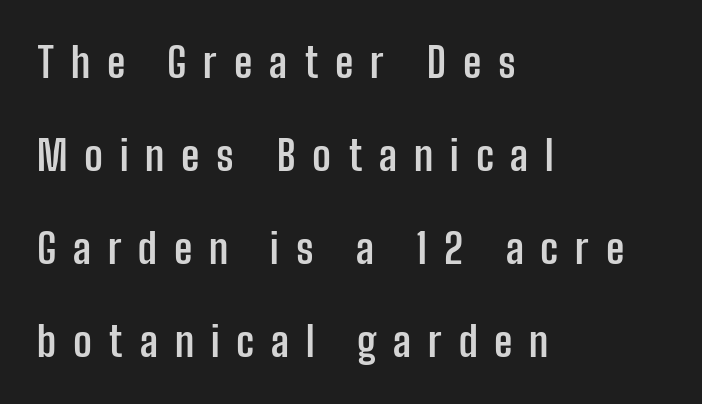
Weight: bold. These lines stand farther apart than default settings would place them. The characters display no serif detailing; their extremities are plain. Descenders are the only things crossing below the line. The face used here is proportionally spaced, like ordinary book or web type.
